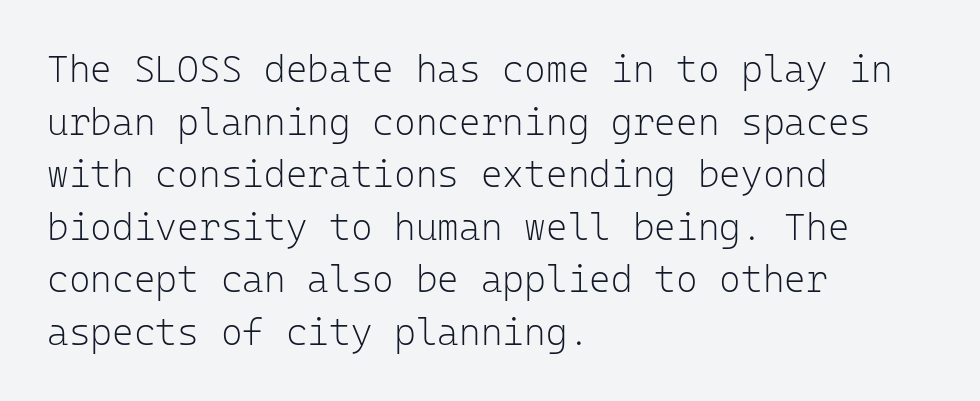
Q: Is the text bold? A: No.
Q: Is the text italic (slanted)? A: No, it is upright.
Q: Is the typeface a serif or a sans-serif typeface? A: Sans-serif.
Q: Is the text underlined? A: No.
Q: How is the paragraph aligned? A: Left-aligned.
Q: Is the spacing between letters normal or unusually wide? A: Normal.
Q: Is the spacing between lines tight, normal or loose? A: Normal.
Q: Width (condensed, normal, or wide)? A: Normal.
Q: Stroke contrast? A: Low.
Q: x-height? A: Medium.
Q: Monospaced? A: Yes.
